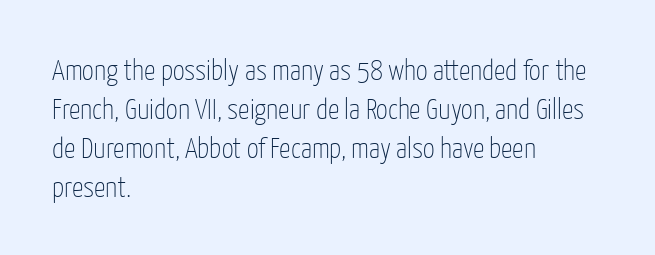
Q: Is the text bold? A: No.
Q: Is the text italic (slanted)? A: No, it is upright.
Q: Is the typeface a serif or a sans-serif typeface? A: Sans-serif.
Q: Is the text underlined? A: No.
Q: How is the paragraph aligned? A: Left-aligned.
Q: Is the spacing between letters normal or unusually wide? A: Normal.
Q: Is the spacing between lines tight, normal or loose? A: Normal.
Q: Width (condensed, normal, or wide)? A: Condensed.
Q: Stroke contrast? A: Low.
Q: x-height? A: Medium.
Q: Monospaced? A: No.
